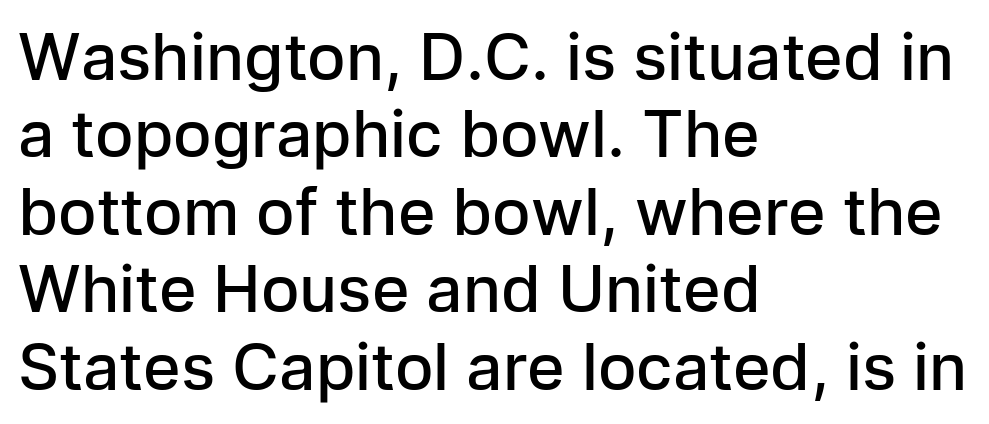
Is the letter spacing exaggerated? No — it looks like the ordinary default. The rendering shows plain stroke endings on the letterforms — a sans-serif design. Rule under the text: the space is simply empty. These lines were composed using upright roman letters. This sample has the flowing, uneven cadence of proportional lettering.
